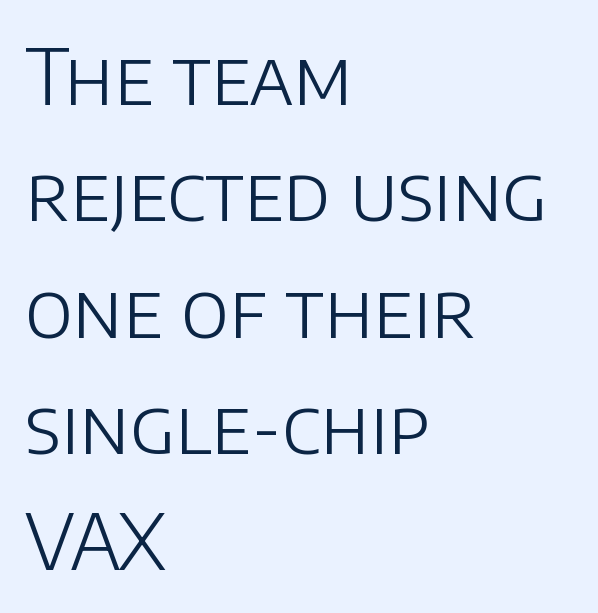
{"serif": "no", "italic": "no", "bold": "no", "weight": "light", "width": "normal", "stroke_contrast": "low", "x_height": "large", "monospaced": "no", "underline": "no", "align": "left", "line_spacing": "normal", "line_spacing_ratio": 1.51, "letter_spacing": "normal", "letter_spacing_em": 0.0, "glyph_px": 77}
